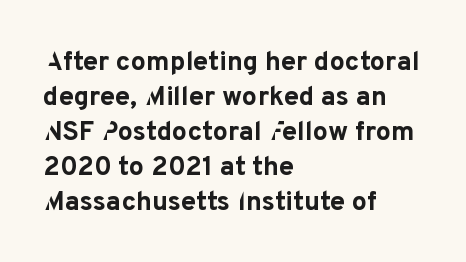
Q: Is the text bold? A: Yes.
Q: Is the text italic (slanted)? A: No, it is upright.
Q: Is the text underlined? A: No.
Q: How is the paragraph aligned? A: Left-aligned.
Q: Is the spacing between letters normal or unusually wide? A: Normal.
Q: Is the spacing between lines tight, normal or loose? A: Normal.
